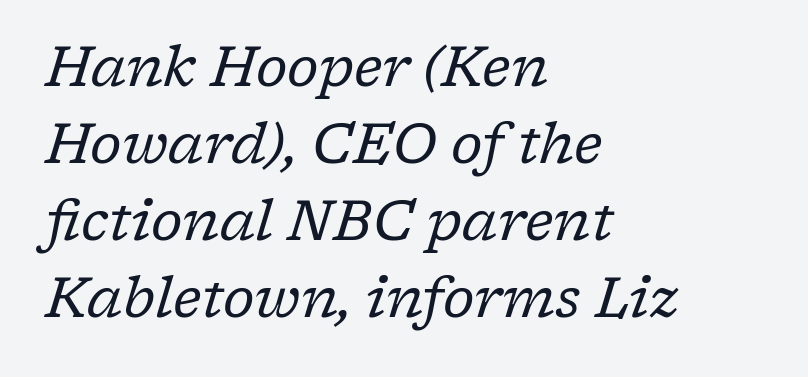
Q: Is the text bold? A: No.
Q: Is the text italic (slanted)? A: Yes, it leans right by about 17 degrees.
Q: Is the typeface a serif or a sans-serif typeface? A: Serif.
Q: Is the text underlined? A: No.
Q: How is the paragraph aligned? A: Left-aligned.
Q: Is the spacing between letters normal or unusually wide? A: Normal.
Q: Is the spacing between lines tight, normal or loose? A: Normal.
Q: Width (condensed, normal, or wide)? A: Normal.
Q: Stroke contrast? A: Low.
Q: x-height? A: Medium.
Q: Monospaced? A: No.
